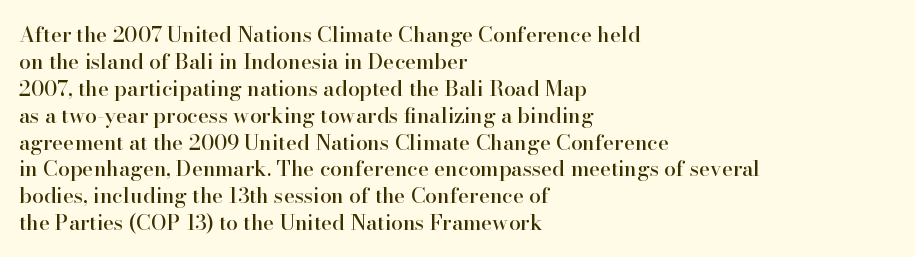
No word sits above an underline. Rendered with straight, roman letterforms. A typesetter would call this leading conventional body-copy spacing. Nothing unusual about the tracking: characters are spaced as the font intends. Line starts are locked; line ends wander.
